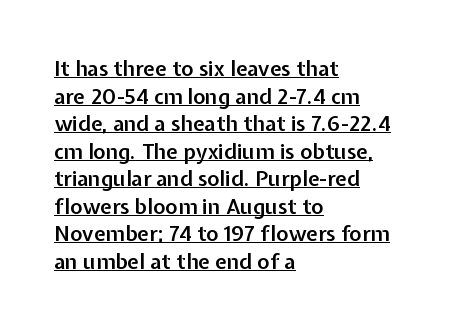
Q: Is the text bold? A: Semi-bold.
Q: Is the text italic (slanted)? A: No, it is upright.
Q: Is the text underlined? A: Yes.
Q: How is the paragraph aligned? A: Left-aligned.
Q: Is the spacing between letters normal or unusually wide? A: Normal.
Q: Is the spacing between lines tight, normal or loose? A: Normal.
